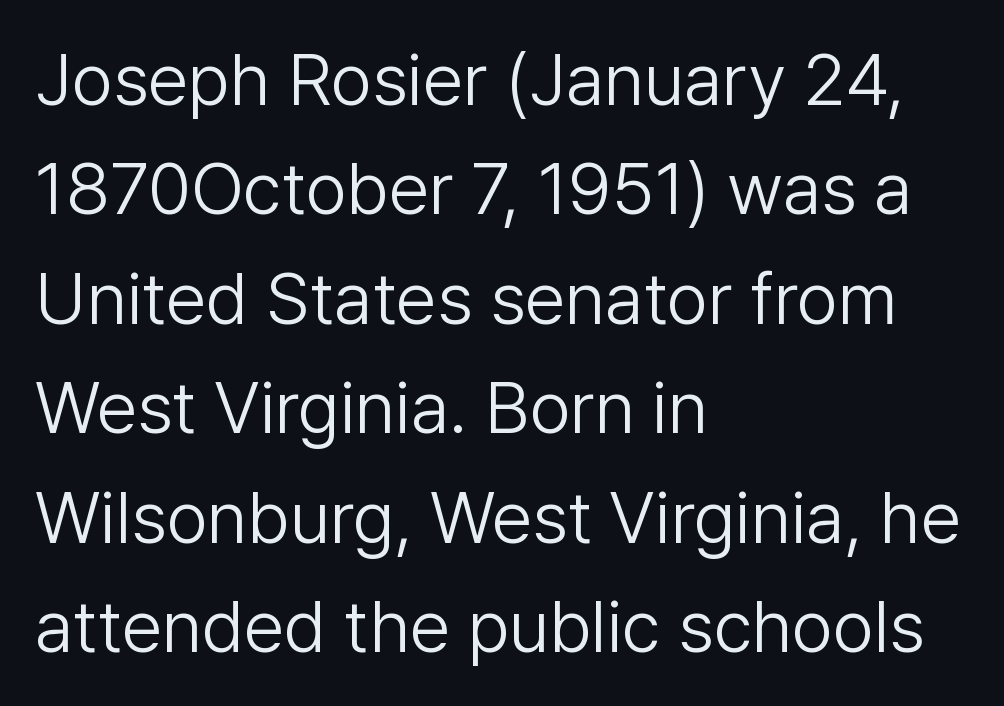
The image shows 73 px light sans-serif type, upright; set left-aligned, normal line spacing (1.5x), normal letter spacing, not underlined; low stroke contrast and a medium x-height.
